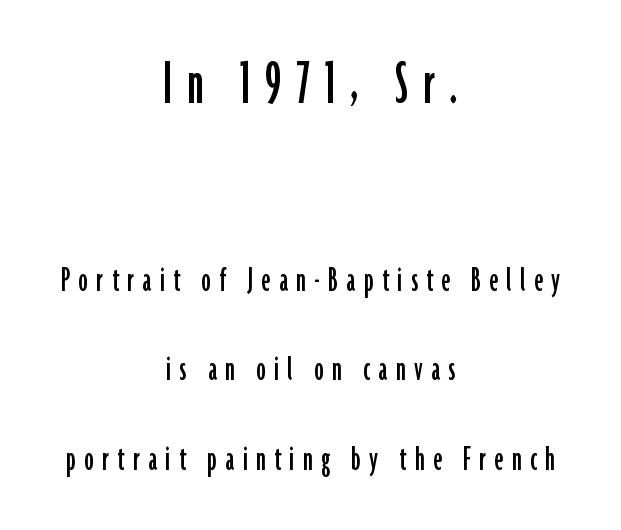
The image shows 66 px condensed sans-serif type, upright; set centered, loose line spacing (2.36x), unusually wide letter spacing (+0.22 em), not underlined; the first (top) block is 1.74x larger; low stroke contrast and a medium x-height.
